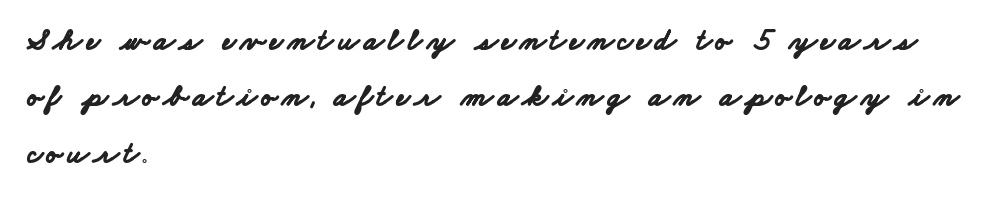
Q: Is the text bold? A: Yes.
Q: Is the typeface a serif or a sans-serif typeface? A: Sans-serif.
Q: Is the text underlined? A: No.
Q: How is the paragraph aligned? A: Left-aligned.
Q: Width (condensed, normal, or wide)? A: Wide.
Q: Stroke contrast? A: Low.
Q: x-height? A: Small.
Q: Monospaced? A: No.
